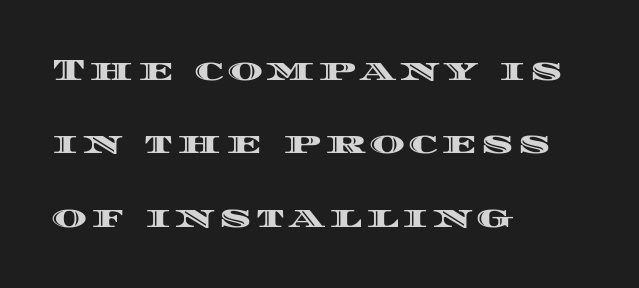
Does the lettering tilt? It doesn't — this is upright. Think of a printed novel: that variable character pitch is what you see here. Quick note: underline off. The space between consecutive lines is lavish.
